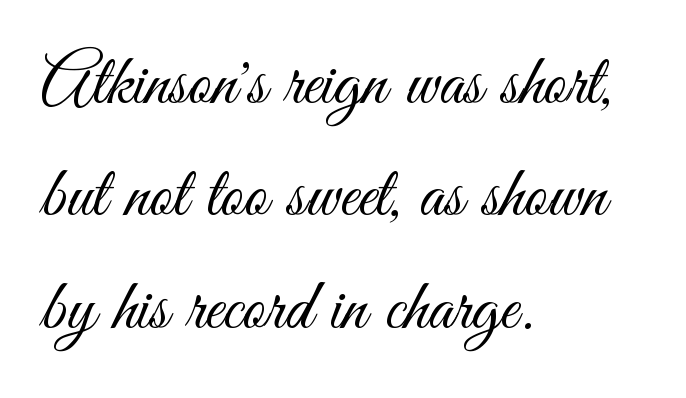
{"serif": "no", "bold": "no", "weight": "light", "width": "condensed", "stroke_contrast": "medium", "x_height": "small", "monospaced": "no", "underline": "no", "align": "left", "line_spacing": "normal", "line_spacing_ratio": 1.56, "letter_spacing": "normal", "letter_spacing_em": 0.0, "glyph_px": 72}
